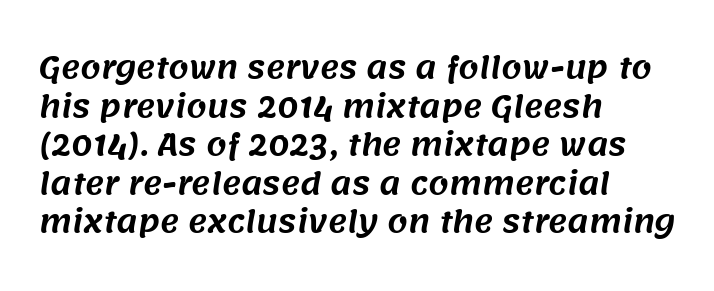
Q: Is the typeface a serif or a sans-serif typeface? A: Sans-serif.
Q: Is the text underlined? A: No.
Q: How is the paragraph aligned? A: Left-aligned.
Q: Is the spacing between letters normal or unusually wide? A: Normal.
Q: Is the spacing between lines tight, normal or loose? A: Normal.
Q: Width (condensed, normal, or wide)? A: Normal.
Q: Stroke contrast? A: Medium.
Q: x-height? A: Large.
Q: Monospaced? A: No.
